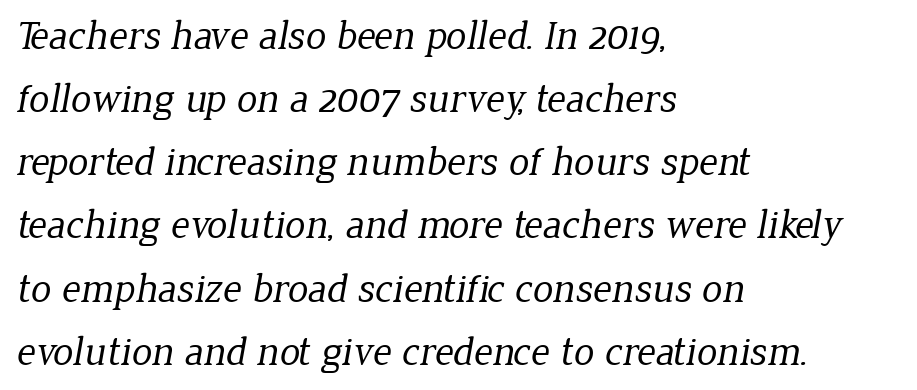
The image shows 41 px regular-weight serif type; set left-aligned, normal line spacing (1.54x), normal letter spacing, not underlined; low stroke contrast and a medium x-height.
